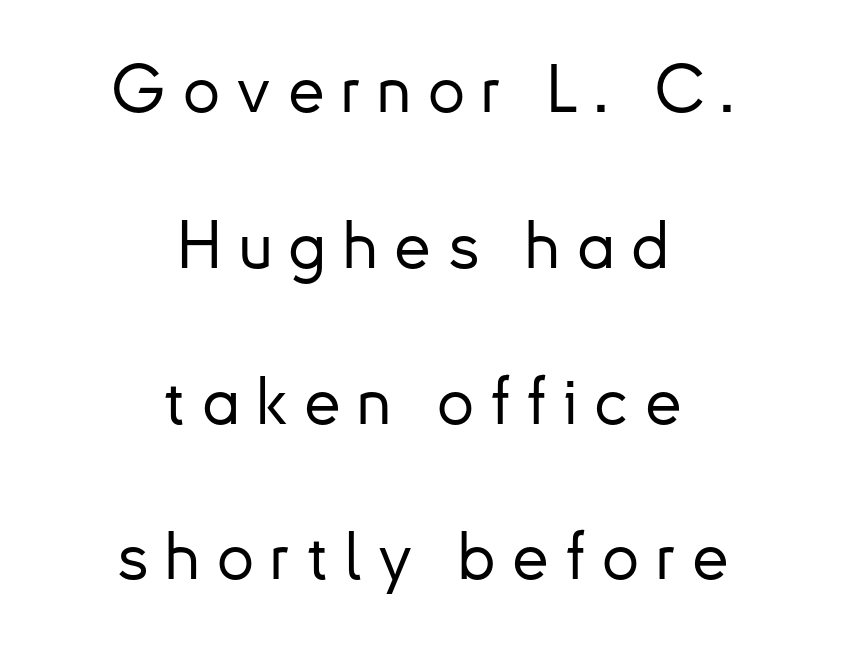
When letters stand straight like this, we call the style roman or upright. To sum up the face: it is a sans, with no serifs. Letter spacing: wide. Beneath every word, the page is bare. One-word summary of the alignment: center.
